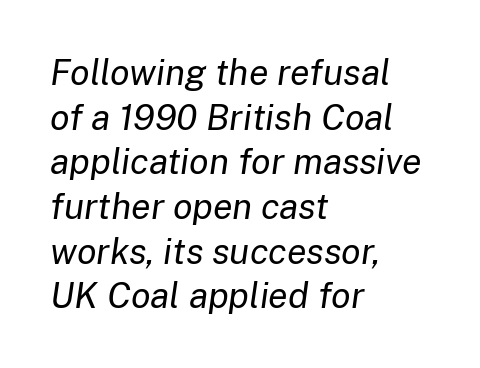
Q: Is the text bold? A: No.
Q: Is the text italic (slanted)? A: Yes, it leans right by about 8 degrees.
Q: Is the text underlined? A: No.
Q: How is the paragraph aligned? A: Left-aligned.
Q: Is the spacing between letters normal or unusually wide? A: Normal.
Q: Width (condensed, normal, or wide)? A: Normal.
Q: Stroke contrast? A: Low.
Q: x-height? A: Medium.
Q: Monospaced? A: No.
